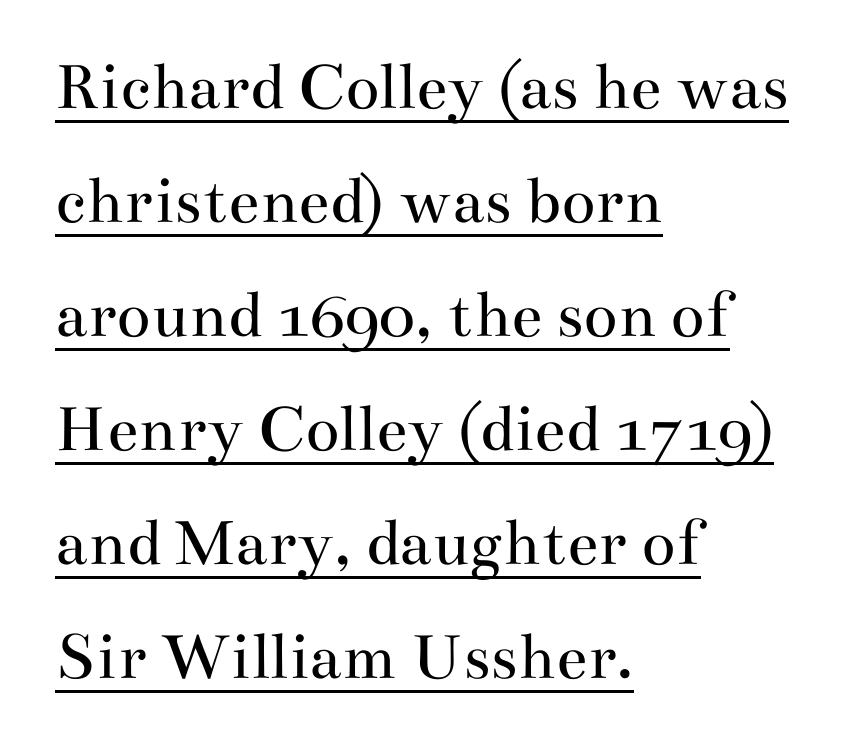
A light-to-regular cut is what we see here. Is there much room between lines? A standard amount, neither cramped nor airy. The lines are quadded left. Each line of the rendering has a horizontal stroke beneath the glyphs.
